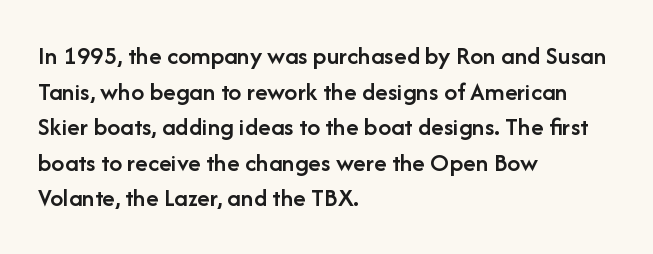
The letters sit at their default tracking, neither squeezed nor spread. Line starts are locked; line ends wander. These words are printed semibold, heavier than regular yet not bold. Does the lettering tilt? It doesn't — this is upright. Students, observe: this is what conventionally led text looks like. Type without underlining.
